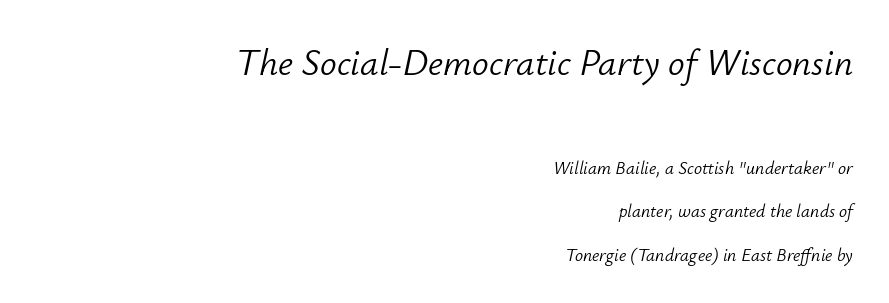
{"italic": "yes", "lean": "right", "slant_degrees": 12, "bold": "no", "weight": "light", "width": "normal", "stroke_contrast": "low", "x_height": "small", "monospaced": "no", "underline": "no", "align": "right", "line_spacing": "loose", "line_spacing_ratio": 2.41, "letter_spacing": "normal", "letter_spacing_em": 0.0, "larger_block": "first", "size_ratio": 2.06, "glyph_px": 37}
